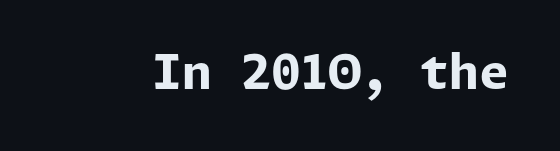
The image shows 48 px bold sans-serif type, upright; set normal letter spacing, not underlined; low stroke contrast and a medium x-height.
